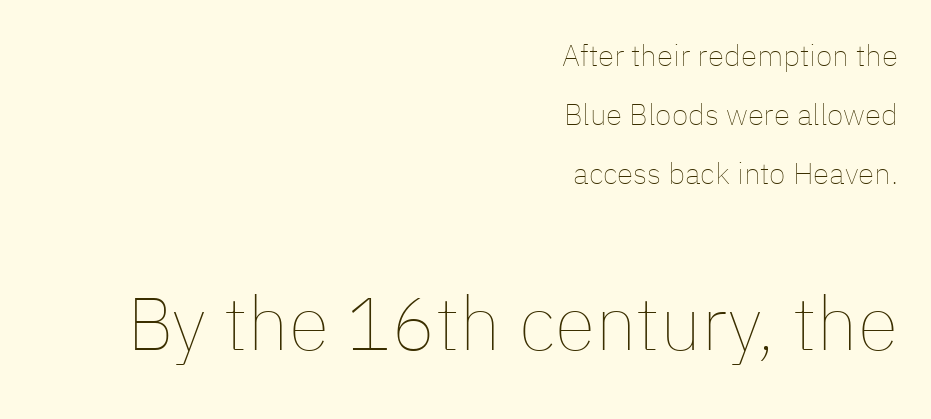
The image shows 75 px thin type, upright; set right-aligned, loose line spacing (1.96x), normal letter spacing, not underlined; the second (bottom) block is 2.5x larger; low stroke contrast and a medium x-height.
